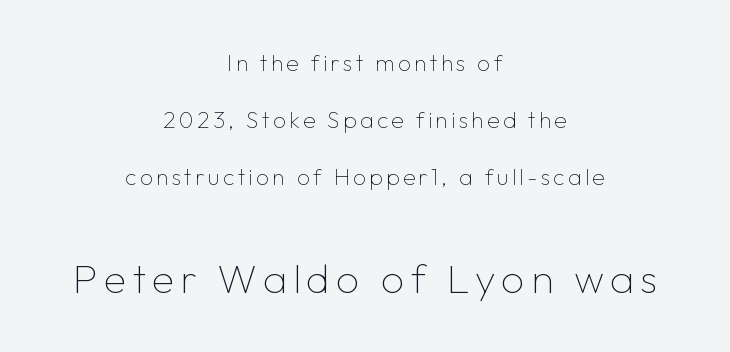
Does the copy run flush right? No — it is centered line by line. Are there feet on the stems? There aren't — it's a sans. This is the regular roman posture of the typeface. Rows of type keep a wide berth in the vertical direction. The space beneath each line is pristine and unruled. A light-to-regular cut is what we see here.
